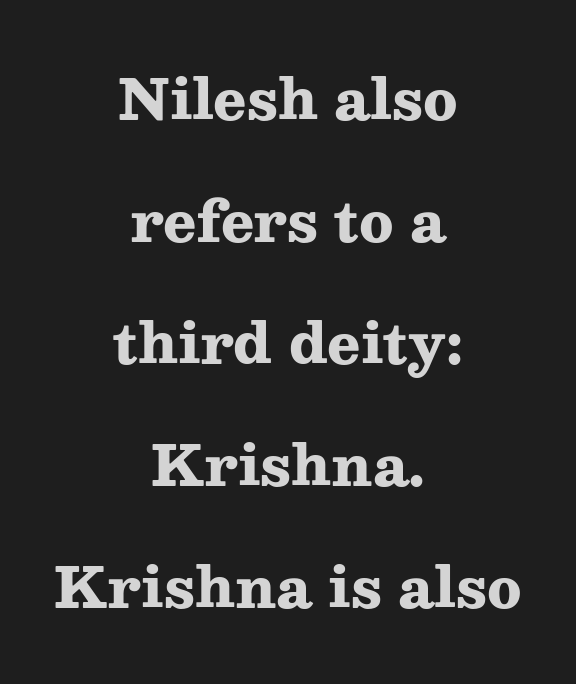
The image shows 55 px heavy, wide serif type, upright; set centered, loose line spacing (2.22x), normal letter spacing, not underlined; medium stroke contrast and a medium x-height.
